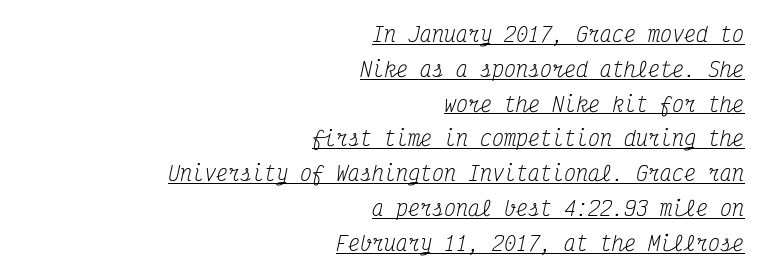
The image shows 20 px text type, italic (leaning right); set right-aligned, line spacing 1.74x, normal letter spacing, underlined.
